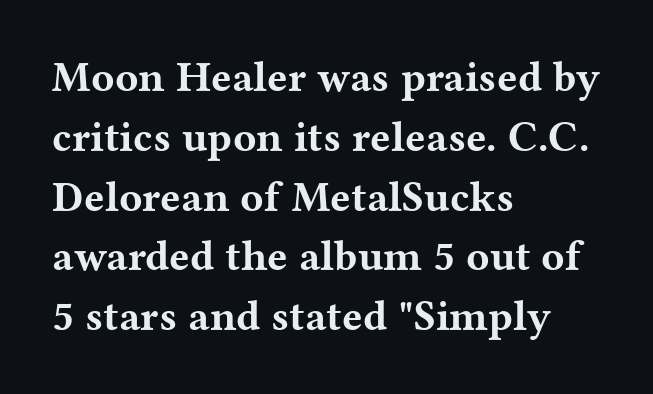
Q: Is the text bold? A: Yes.
Q: Is the text italic (slanted)? A: No, it is upright.
Q: Is the typeface a serif or a sans-serif typeface? A: Serif.
Q: Is the text underlined? A: No.
Q: How is the paragraph aligned? A: Left-aligned.
Q: Is the spacing between letters normal or unusually wide? A: Normal.
Q: Is the spacing between lines tight, normal or loose? A: Normal.
Q: Width (condensed, normal, or wide)? A: Wide.
Q: Stroke contrast? A: Medium.
Q: x-height? A: Medium.
Q: Monospaced? A: No.
